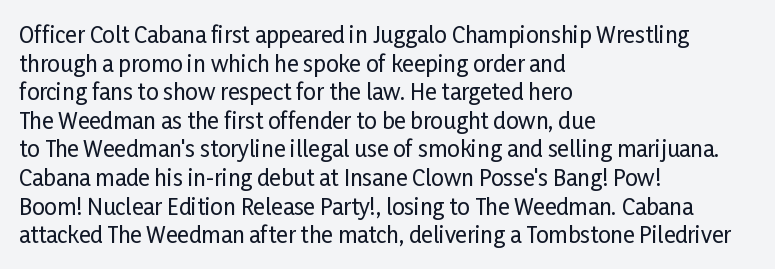
A normal amount of white space separates one row of letters from the next. Unmarked baselines from the first word to the last. These lines were composed using upright roman letters. Compared with typical body copy, the letter spacing here is the same. Line beginnings align vertically; line endings do not.
